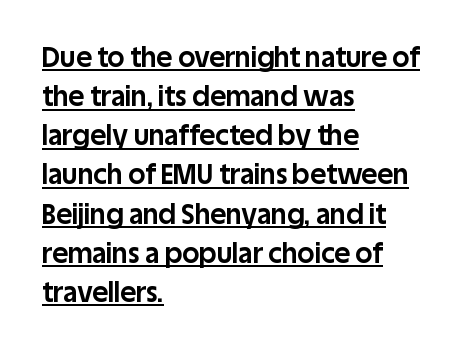
{"italic": "no", "bold": "yes", "underline": "yes", "align": "left", "line_spacing": "normal", "line_spacing_ratio": 1.45, "letter_spacing": "normal", "letter_spacing_em": 0.0, "glyph_px": 27}
